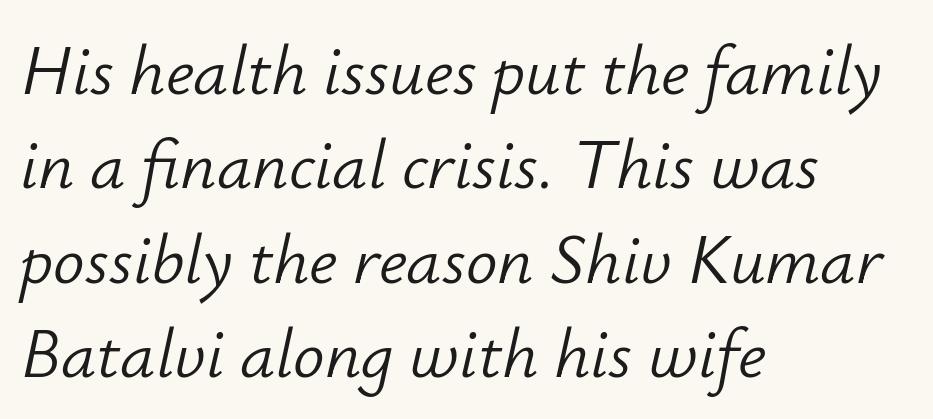
These lines stack with their left ends in a neat column. Is this a fixed-width face? No — the glyphs have proportional, varying widths. Stem width sits at or under what a default text font uses. Default kerning and tracking; the words read as compact shapes.
